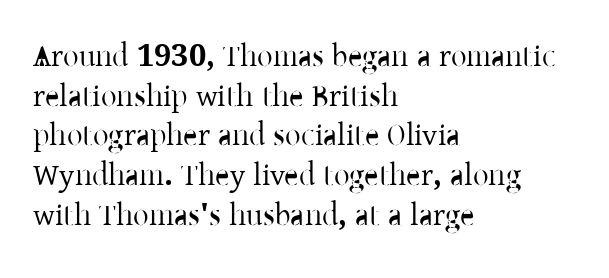
These lines are rendered in a variable-pitch font. Regarding leading, the lines here are spaced in the standard way. The letters stand upright; this is a roman face. Each word holds together tightly as a unit, with standard inter-letter gaps. Clear beneath every line of the passage.
